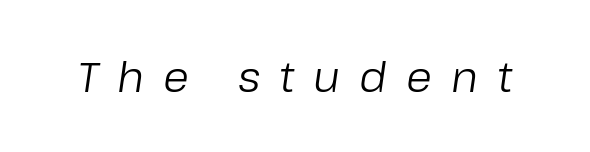
The image shows 42 px regular-weight type, italic (leaning right); set unusually wide letter spacing (+0.45 em), not underlined; low stroke contrast and a medium x-height.
